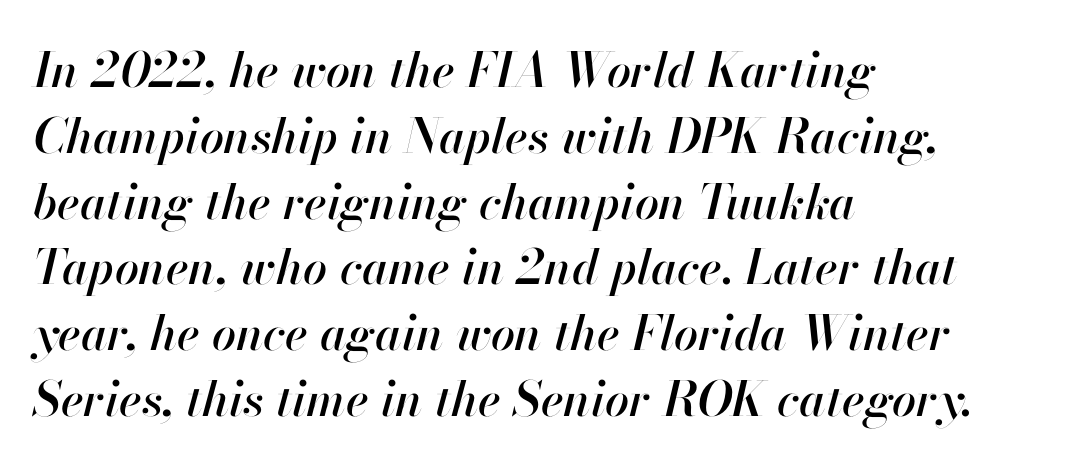
The image shows 48 px text type, italic (leaning right); set left-aligned, normal line spacing (1.37x), normal letter spacing, not underlined; high stroke contrast and a small x-height.
